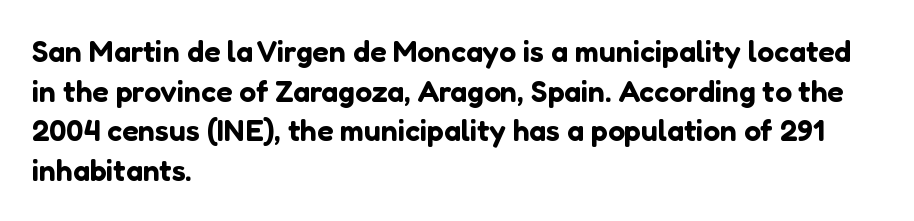
The face used here is proportionally spaced, like ordinary book or web type. A typesetter would mark this as roman, not italic. Grotesque or geometric, the face here clearly has no serifs. Inter-character spacing is left at the font's built-in metrics.
